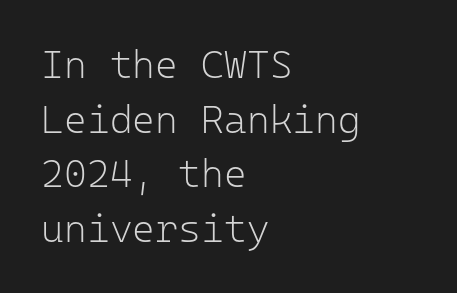
{"serif": "no", "italic": "no", "bold": "no", "weight": "light", "width": "normal", "stroke_contrast": "low", "x_height": "medium", "monospaced": "yes", "underline": "no", "align": "left", "line_spacing": "normal", "line_spacing_ratio": 1.4, "letter_spacing": "normal", "letter_spacing_em": 0.0, "glyph_px": 39}
